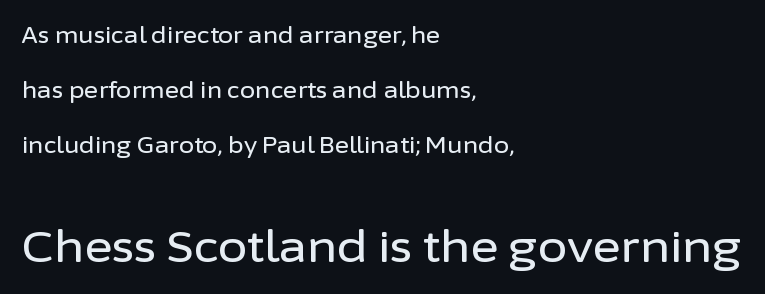
Q: Is the text italic (slanted)? A: No, it is upright.
Q: Is the typeface a serif or a sans-serif typeface? A: Sans-serif.
Q: Is the text underlined? A: No.
Q: How is the paragraph aligned? A: Left-aligned.
Q: Is the spacing between letters normal or unusually wide? A: Normal.
Q: Is the spacing between lines tight, normal or loose? A: Loose.
Q: Which block of text is set in a larger size, the first (top) or the second (bottom)? A: The second (bottom) one.
Q: Width (condensed, normal, or wide)? A: Normal.
Q: Stroke contrast? A: Low.
Q: x-height? A: Medium.
Q: Monospaced? A: No.
